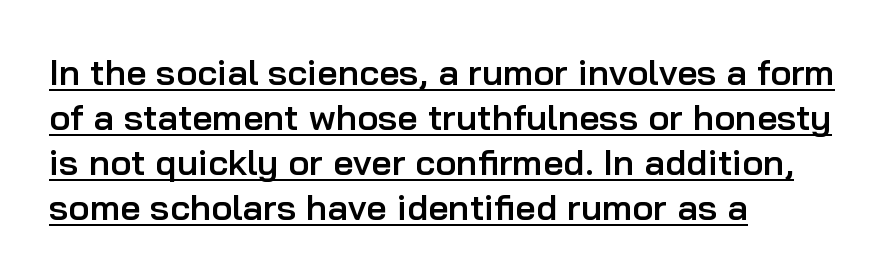
{"serif": "no", "italic": "no", "bold": "semi", "weight": "semibold", "width": "normal", "stroke_contrast": "low", "x_height": "medium", "monospaced": "no", "underline": "yes", "align": "left", "line_spacing": "normal", "line_spacing_ratio": 1.25, "letter_spacing": "normal", "letter_spacing_em": 0.0, "glyph_px": 36}
